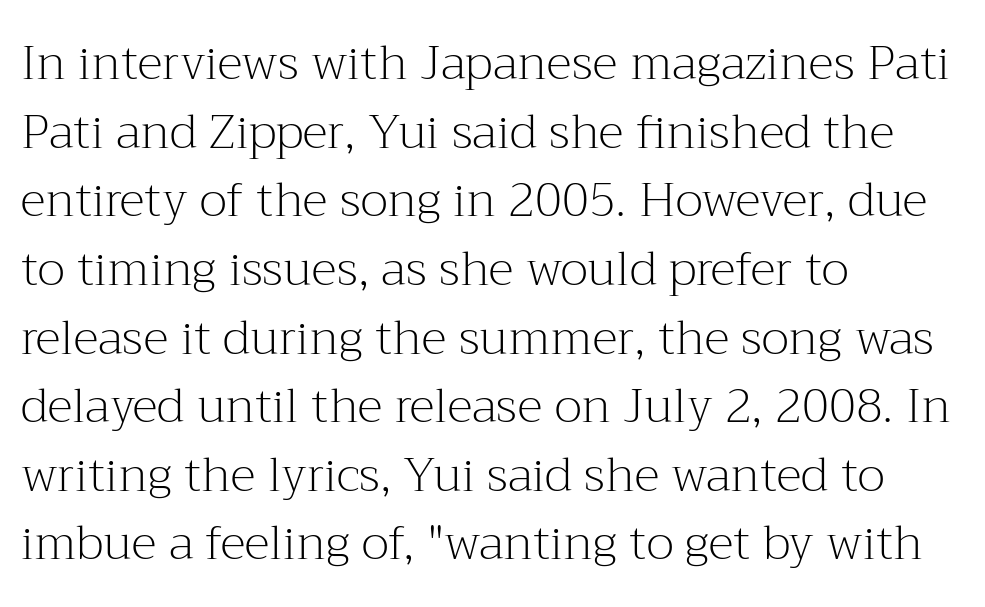
Q: Is the text bold? A: No.
Q: Is the text italic (slanted)? A: No, it is upright.
Q: Is the typeface a serif or a sans-serif typeface? A: Serif.
Q: Is the text underlined? A: No.
Q: How is the paragraph aligned? A: Left-aligned.
Q: Is the spacing between letters normal or unusually wide? A: Normal.
Q: Is the spacing between lines tight, normal or loose? A: Normal.
Q: Width (condensed, normal, or wide)? A: Normal.
Q: Stroke contrast? A: Medium.
Q: x-height? A: Medium.
Q: Monospaced? A: No.
